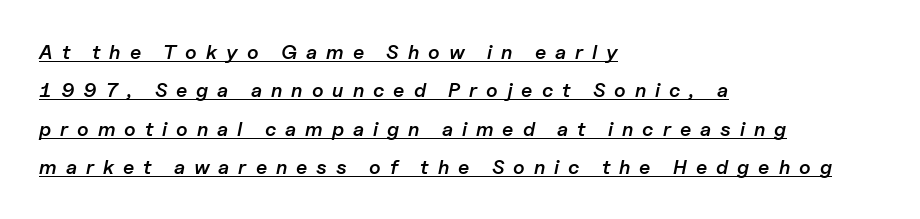
{"italic": "yes", "lean": "right", "slant_degrees": 11, "bold": "semi", "underline": "yes", "align": "left", "line_spacing": "loose", "line_spacing_ratio": 1.92, "letter_spacing": "wide", "letter_spacing_em": 0.45, "glyph_px": 20}
